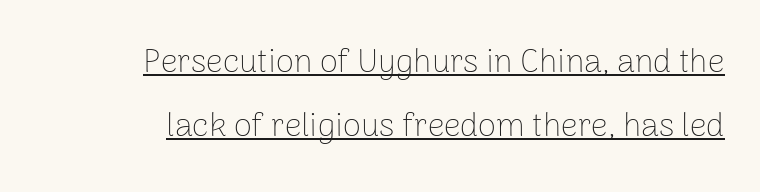
These lines are rendered in a variable-pitch font. The face used here is rendered with its standard letterfit. A baseline rule has been typeset under these characters. The paragraph has a hard right edge and a soft left edge. Font category for this specimen: sans-serif. Does the leading feel generous? Absolutely, it's lavish.
